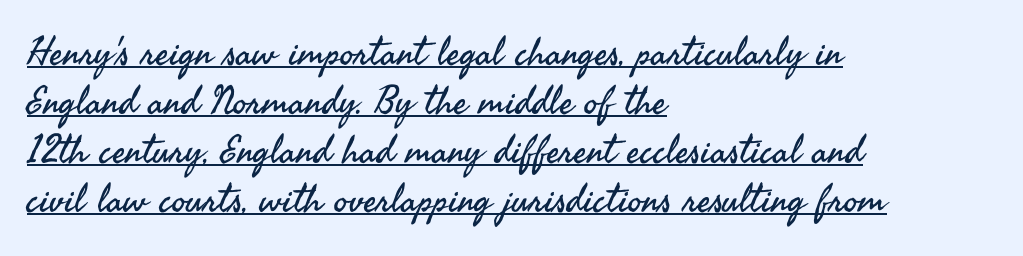
{"serif": "no", "bold": "no", "weight": "regular", "width": "normal", "stroke_contrast": "medium", "x_height": "small", "monospaced": "no", "underline": "yes", "align": "left", "line_spacing": "normal", "line_spacing_ratio": 1.26, "letter_spacing": "normal", "letter_spacing_em": 0.0, "glyph_px": 39}
